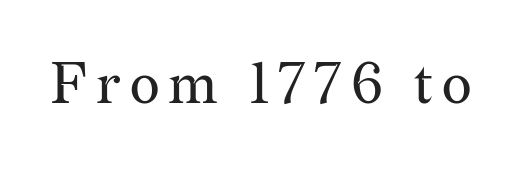
{"serif": "yes", "italic": "no", "bold": "no", "weight": "regular", "width": "normal", "stroke_contrast": "medium", "x_height": "medium", "monospaced": "no", "underline": "no", "glyph_px": 57}
